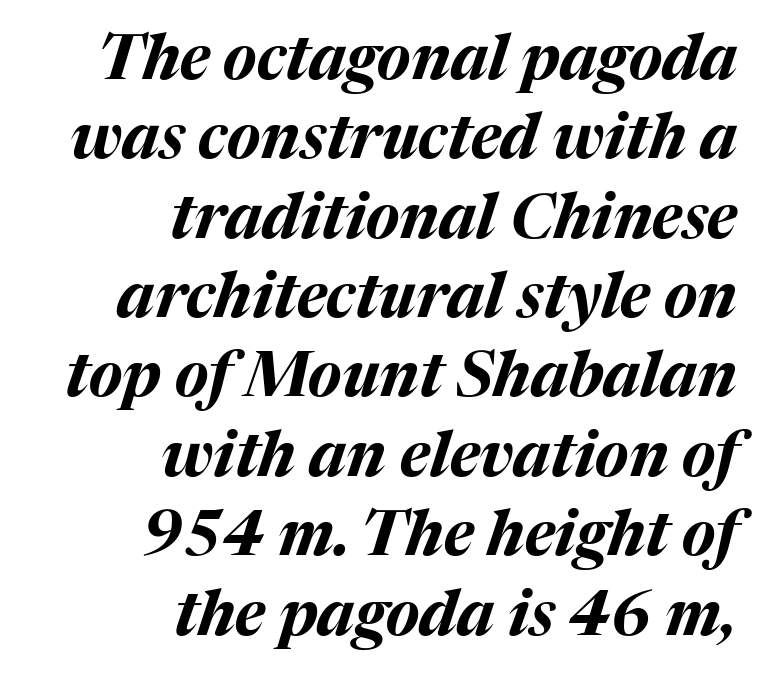
The image shows 62 px bold type, italic (leaning right); set right-aligned, normal line spacing (1.28x), normal letter spacing, not underlined; medium stroke contrast and a medium x-height.
